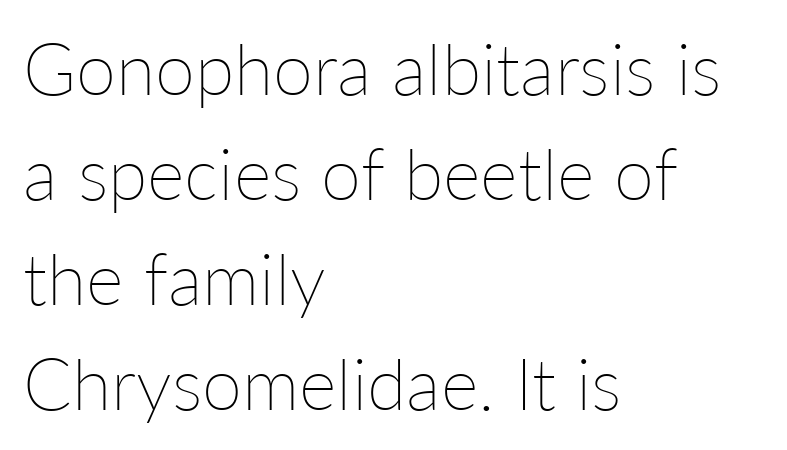
{"italic": "no", "bold": "no", "weight": "thin", "width": "normal", "stroke_contrast": "low", "x_height": "medium", "monospaced": "no", "underline": "no", "align": "left", "line_spacing": "normal", "line_spacing_ratio": 1.46, "letter_spacing": "normal", "letter_spacing_em": 0.0, "glyph_px": 72}
